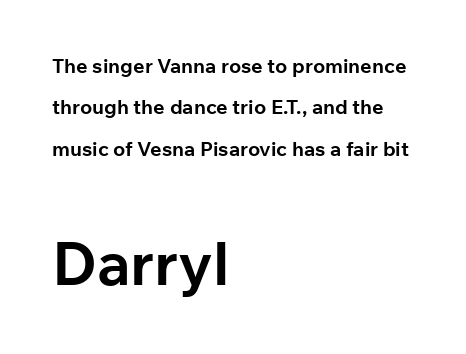
The image shows 60 px bold sans-serif type, upright; set left-aligned, loose line spacing (2.07x), normal letter spacing, not underlined; the second (bottom) block is 3.0x larger; low stroke contrast and a medium x-height.
